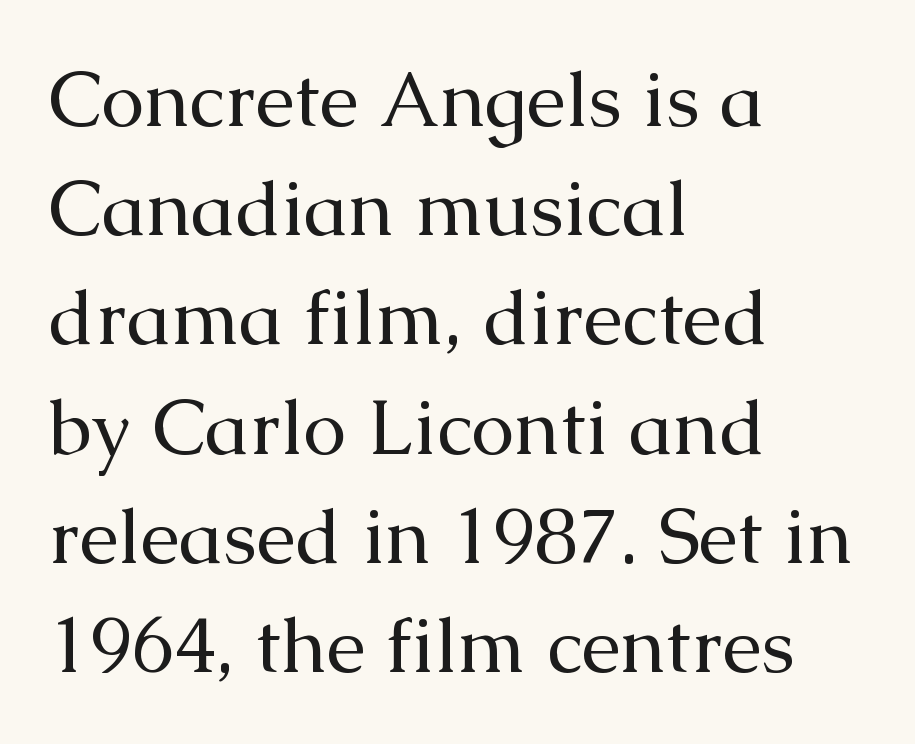
Q: Is the text bold? A: No.
Q: Is the text italic (slanted)? A: No, it is upright.
Q: Is the typeface a serif or a sans-serif typeface? A: Serif.
Q: Is the text underlined? A: No.
Q: How is the paragraph aligned? A: Left-aligned.
Q: Is the spacing between letters normal or unusually wide? A: Normal.
Q: Is the spacing between lines tight, normal or loose? A: Normal.
Q: Width (condensed, normal, or wide)? A: Normal.
Q: Stroke contrast? A: Medium.
Q: x-height? A: Medium.
Q: Monospaced? A: No.
